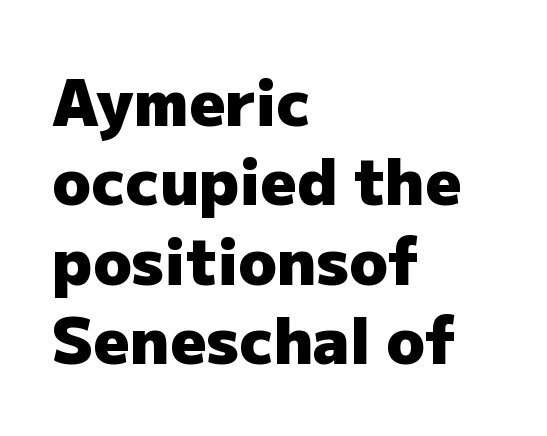
The image shows 63 px heavy sans-serif type, upright; set left-aligned, normal line spacing (1.26x), normal letter spacing, not underlined; low stroke contrast and a medium x-height.
